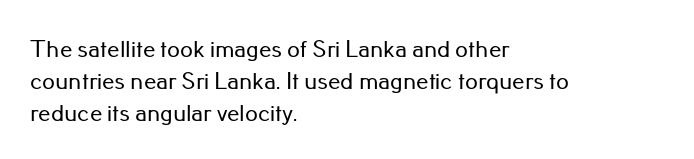
{"italic": "no", "underline": "no", "align": "left", "line_spacing": "normal", "line_spacing_ratio": 1.29, "letter_spacing": "normal", "letter_spacing_em": 0.0, "glyph_px": 25}
